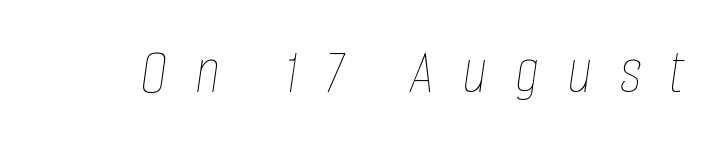
{"italic": "yes", "lean": "right", "slant_degrees": 8, "bold": "no", "weight": "thin", "width": "condensed", "stroke_contrast": "low", "x_height": "large", "monospaced": "no", "underline": "no", "letter_spacing": "wide", "letter_spacing_em": 0.42, "glyph_px": 66}
